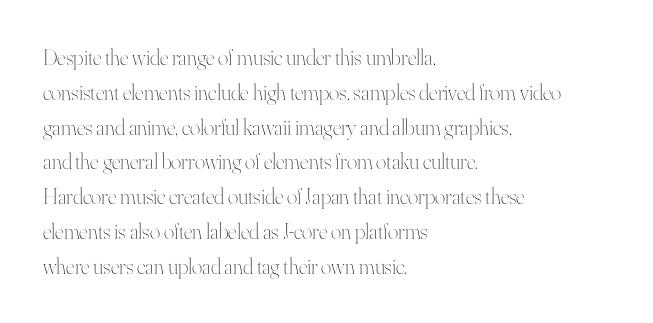
The image shows 22 px text type, upright; set left-aligned, normal line spacing (1.58x), normal letter spacing, not underlined.
